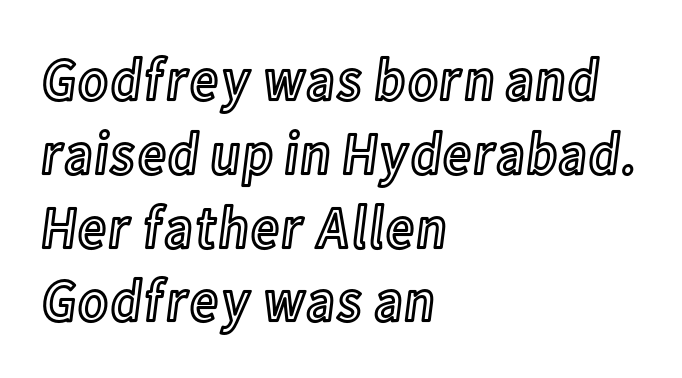
Tracking value appears to be zero — textbook default spacing. These lines are rendered in a variable-pitch font. Horizontally, the lines are justified to the leading edge only. Clear beneath every line of the passage.
